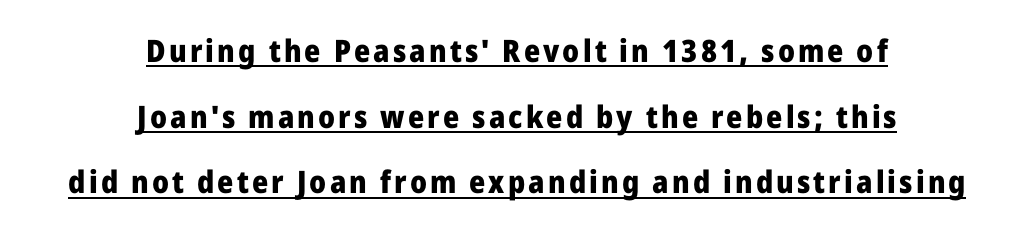
The image shows 31 px heavy sans-serif type, upright; set centered, loose line spacing (2.12x), underlined; low stroke contrast and a medium x-height.
